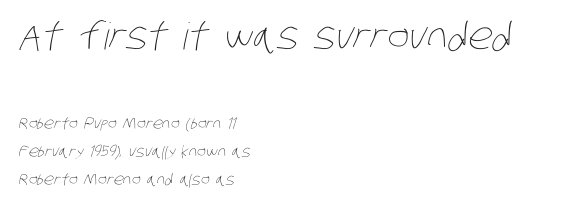
{"bold": "no", "weight": "thin", "width": "condensed", "stroke_contrast": "low", "x_height": "large", "monospaced": "no", "underline": "no", "align": "left", "line_spacing_ratio": 1.85, "letter_spacing": "normal", "letter_spacing_em": 0.0, "larger_block": "first", "size_ratio": 2.47, "glyph_px": 37}
